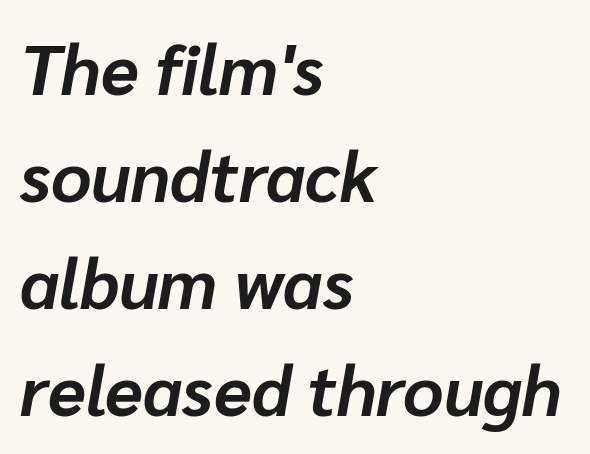
Q: Is the text bold? A: Yes.
Q: Is the text italic (slanted)? A: Yes, it leans right by about 10 degrees.
Q: Is the text underlined? A: No.
Q: How is the paragraph aligned? A: Left-aligned.
Q: Is the spacing between letters normal or unusually wide? A: Normal.
Q: Is the spacing between lines tight, normal or loose? A: Normal.
Q: Width (condensed, normal, or wide)? A: Normal.
Q: Stroke contrast? A: Low.
Q: x-height? A: Medium.
Q: Monospaced? A: No.
